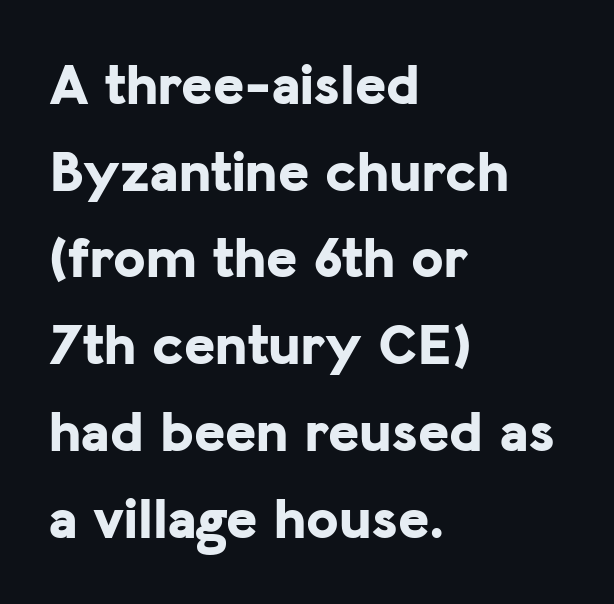
Q: Is the text bold? A: Yes.
Q: Is the text italic (slanted)? A: No, it is upright.
Q: Is the typeface a serif or a sans-serif typeface? A: Sans-serif.
Q: Is the text underlined? A: No.
Q: How is the paragraph aligned? A: Left-aligned.
Q: Is the spacing between letters normal or unusually wide? A: Normal.
Q: Is the spacing between lines tight, normal or loose? A: Normal.
Q: Width (condensed, normal, or wide)? A: Normal.
Q: Stroke contrast? A: Low.
Q: x-height? A: Medium.
Q: Monospaced? A: No.
